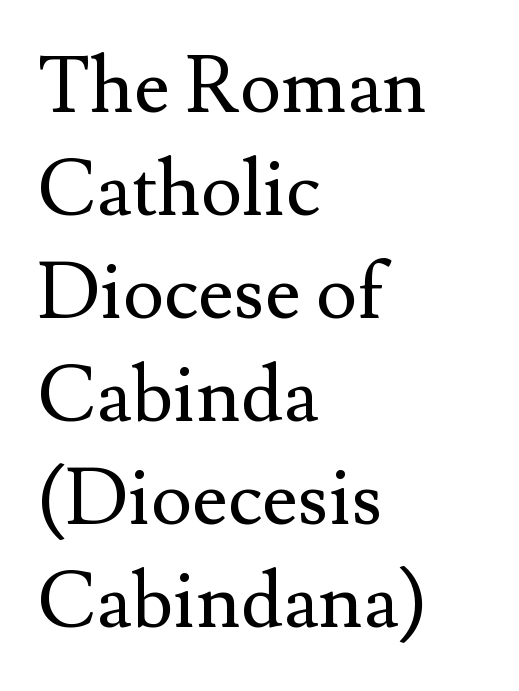
{"serif": "yes", "italic": "no", "bold": "no", "weight": "regular", "width": "normal", "stroke_contrast": "medium", "x_height": "small", "monospaced": "no", "underline": "no", "align": "left", "line_spacing": "normal", "line_spacing_ratio": 1.32, "letter_spacing": "normal", "letter_spacing_em": 0.0, "glyph_px": 78}
